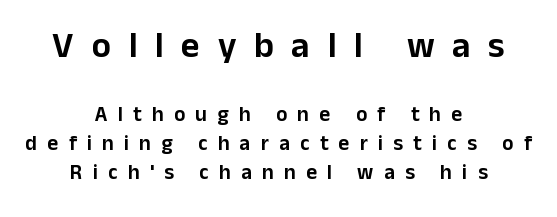
{"serif": "no", "italic": "no", "width": "normal", "stroke_contrast": "low", "x_height": "medium", "monospaced": "no", "underline": "no", "align": "center", "line_spacing": "normal", "line_spacing_ratio": 1.38, "letter_spacing": "wide", "letter_spacing_em": 0.49, "larger_block": "first", "size_ratio": 1.71, "glyph_px": 36}
